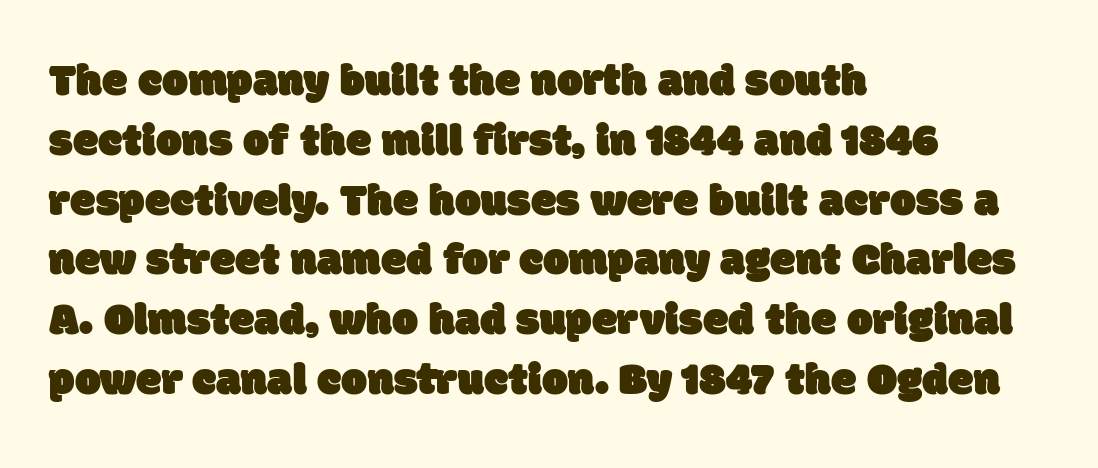
Q: Is the typeface a serif or a sans-serif typeface? A: Sans-serif.
Q: Is the text underlined? A: No.
Q: How is the paragraph aligned? A: Left-aligned.
Q: Is the spacing between letters normal or unusually wide? A: Normal.
Q: Is the spacing between lines tight, normal or loose? A: Normal.
Q: Width (condensed, normal, or wide)? A: Normal.
Q: Stroke contrast? A: Low.
Q: x-height? A: Large.
Q: Monospaced? A: No.
